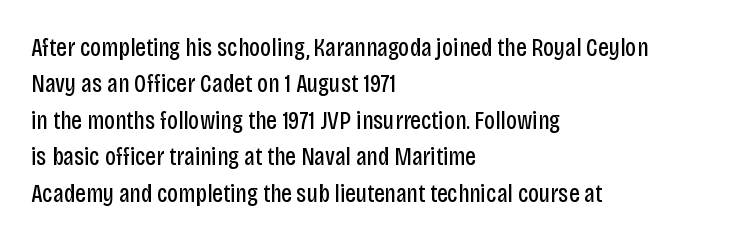
The image shows 26 px text type, upright; set left-aligned, normal line spacing (1.4x), normal letter spacing, not underlined.
